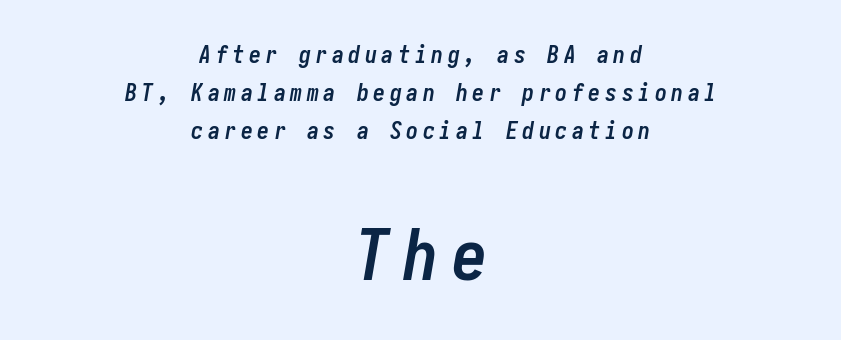
{"italic": "yes", "lean": "right", "slant_degrees": 10, "bold": "yes", "weight": "semibold", "width": "condensed", "stroke_contrast": "low", "x_height": "medium", "underline": "no", "align": "center", "line_spacing": "normal", "line_spacing_ratio": 1.59, "larger_block": "second", "size_ratio": 2.96, "glyph_px": 71}
